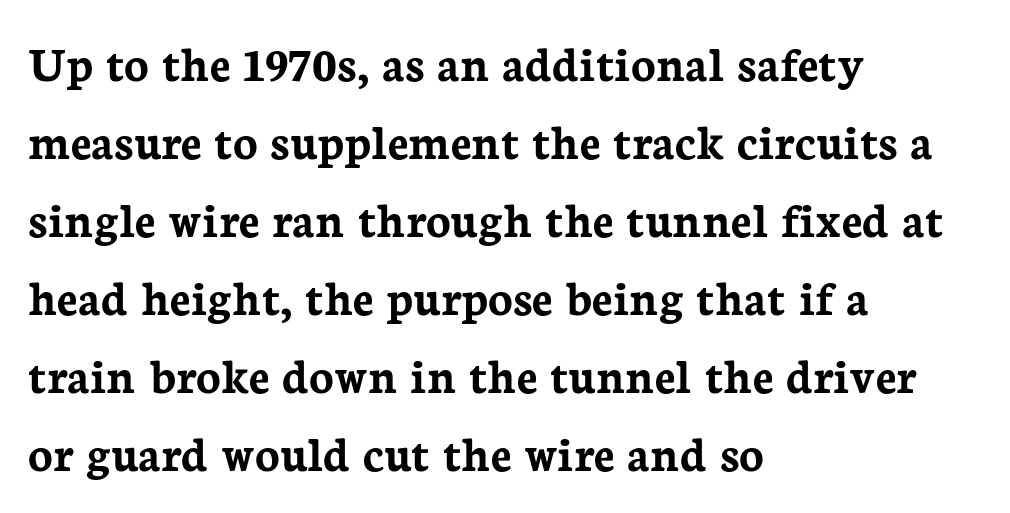
Is the block centered? No — it sits flush against the left margin. Notice how the stems are strictly vertical — no italics here. The gaps between neighbouring characters are ordinary and unremarkable. The characters look thick and weighty, a clear bold.
